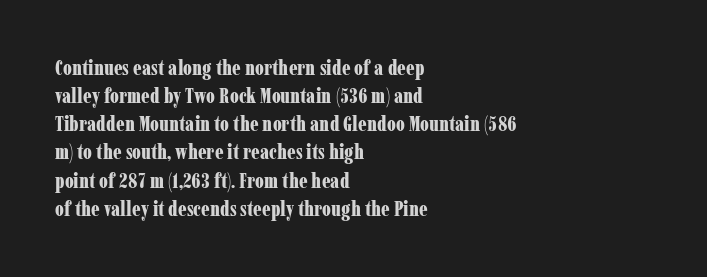
The image shows 21 px bold type, upright; set left-aligned, normal line spacing (1.34x), normal letter spacing, not underlined.
